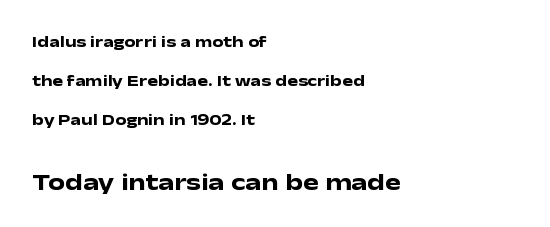
The passage shown begins with its smaller block and ends with its larger one. The rendering anchors every line to the left-hand side. The specimen omits any rule beneath the text block's lines. The sample has been set heavy, in full bold. Honestly, the rows look like they've been pulled way apart.
